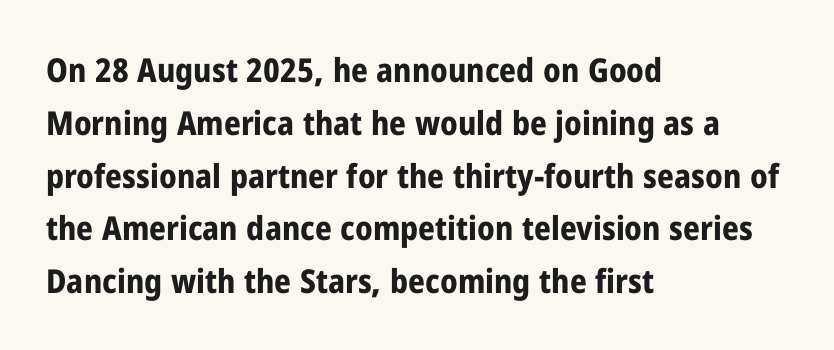
The image shows 33 px bold, condensed sans-serif type, upright; set left-aligned, normal line spacing (1.6x), normal letter spacing, not underlined; low stroke contrast and a medium x-height.
